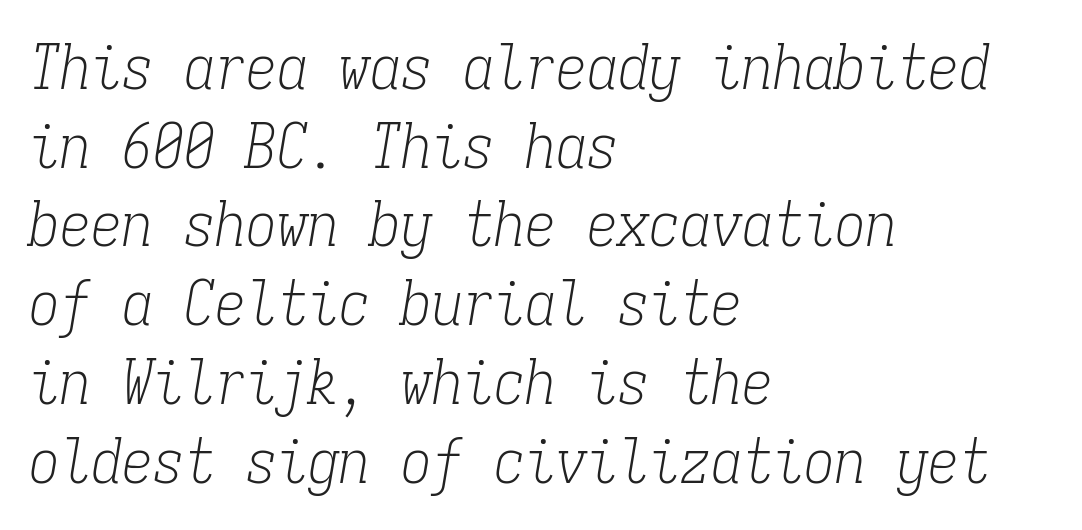
Q: Is the text bold? A: No.
Q: Is the text italic (slanted)? A: Yes, it leans right by about 9 degrees.
Q: Is the typeface a serif or a sans-serif typeface? A: Serif.
Q: Is the text underlined? A: No.
Q: How is the paragraph aligned? A: Left-aligned.
Q: Is the spacing between letters normal or unusually wide? A: Normal.
Q: Is the spacing between lines tight, normal or loose? A: Normal.
Q: Width (condensed, normal, or wide)? A: Condensed.
Q: Stroke contrast? A: Low.
Q: x-height? A: Medium.
Q: Monospaced? A: Yes.
